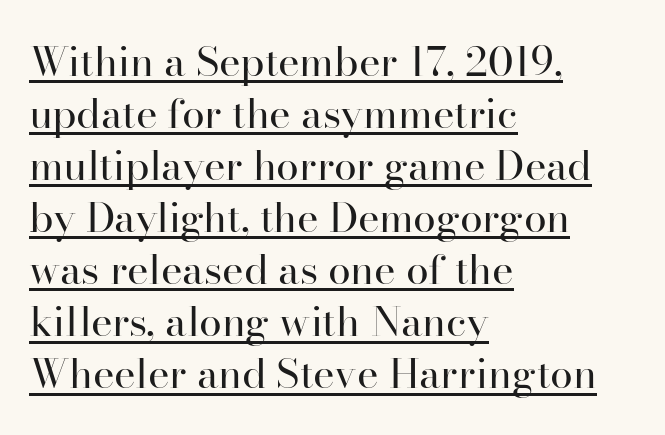
Heaviness? Minimal to ordinary, like unemphasized prose. Regular leading. You could not count columns in this text — the font is proportionally spaced. Reading down the block, your eye returns to a fixed left position each line.
